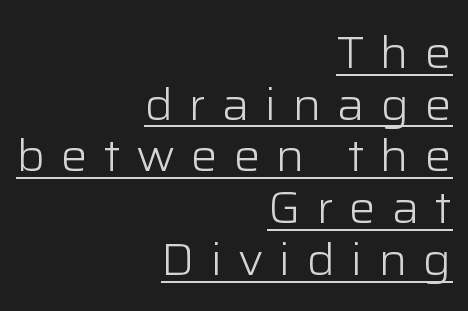
Q: Is the text bold? A: No.
Q: Is the text italic (slanted)? A: No, it is upright.
Q: Is the typeface a serif or a sans-serif typeface? A: Sans-serif.
Q: Is the text underlined? A: Yes.
Q: How is the paragraph aligned? A: Right-aligned.
Q: Is the spacing between letters normal or unusually wide? A: Unusually wide.
Q: Is the spacing between lines tight, normal or loose? A: Tight.
Q: Width (condensed, normal, or wide)? A: Normal.
Q: Stroke contrast? A: Low.
Q: x-height? A: Medium.
Q: Monospaced? A: No.
